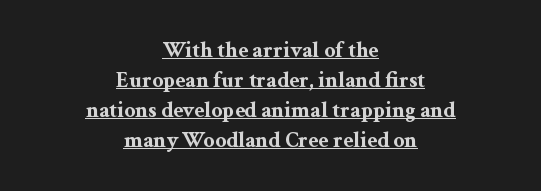
The image shows 22 px bold type, upright; set centered, normal line spacing (1.36x), normal letter spacing, underlined.
